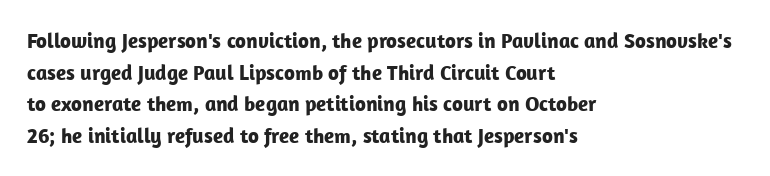
The image shows 21 px bold type, upright; set left-aligned, normal line spacing (1.51x), normal letter spacing, not underlined.
